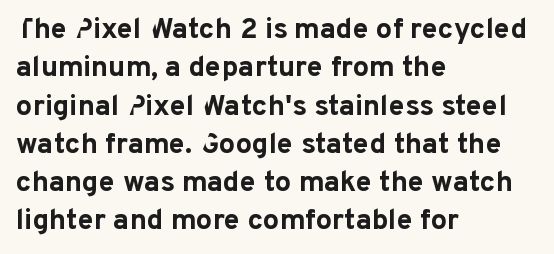
{"serif": "no", "italic": "no", "bold": "yes", "weight": "bold", "width": "normal", "stroke_contrast": "low", "x_height": "medium", "monospaced": "no", "underline": "no", "align": "left", "line_spacing": "normal", "line_spacing_ratio": 1.32, "letter_spacing": "normal", "letter_spacing_em": 0.0, "glyph_px": 29}
